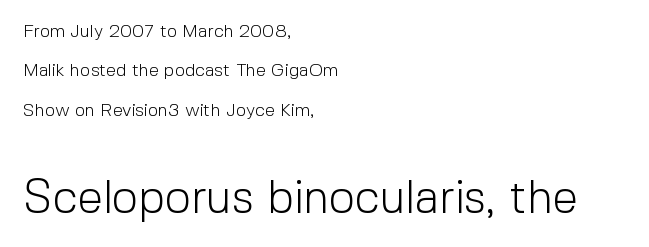
The image shows 46 px light sans-serif type, upright; set left-aligned, loose line spacing (2.19x), normal letter spacing, not underlined; the second (bottom) block is 2.56x larger; a medium x-height.
